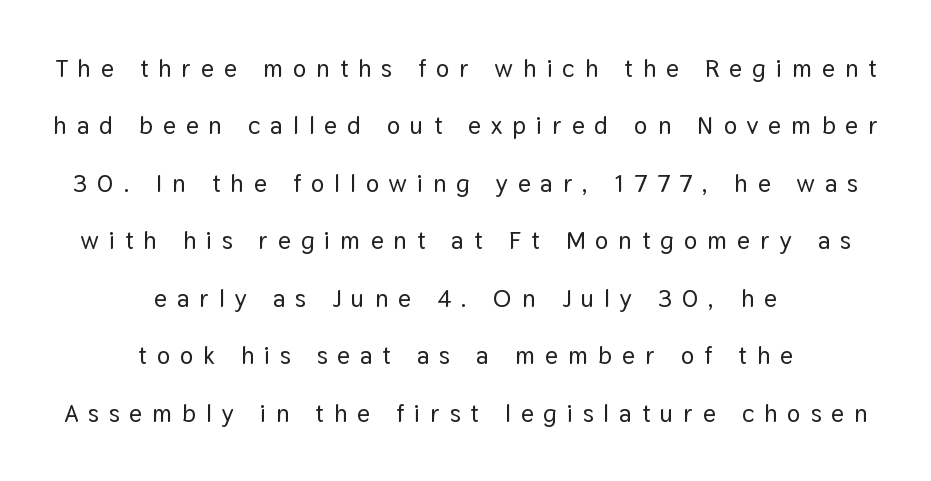
{"italic": "no", "underline": "no", "align": "center", "line_spacing": "loose", "line_spacing_ratio": 2.3, "letter_spacing": "wide", "letter_spacing_em": 0.4, "glyph_px": 25}
